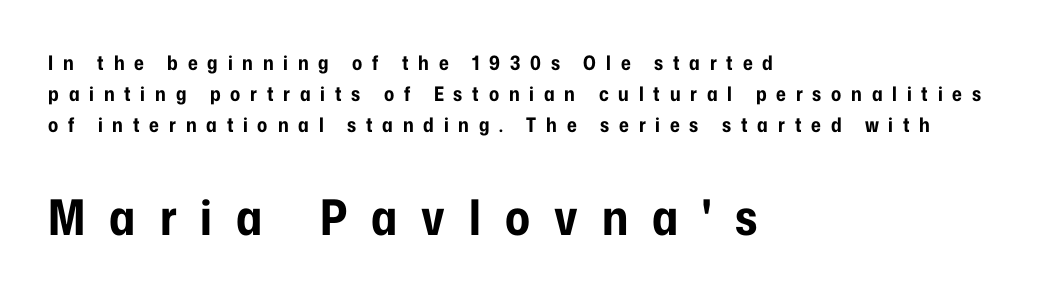
The composition opens small and finishes big. Reading down the column, the eye jumps a familiar distance to each next line. Nothing sits at the stroke ends, so this counts as sans-serif. Does extra space separate the letters? Yes, quite a lot of it.
